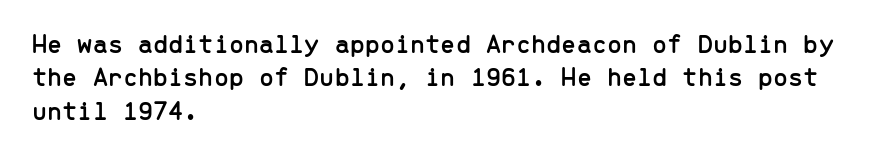
{"italic": "no", "underline": "no", "align": "left", "line_spacing_ratio": 1.24, "letter_spacing": "normal", "letter_spacing_em": 0.0, "glyph_px": 27}
